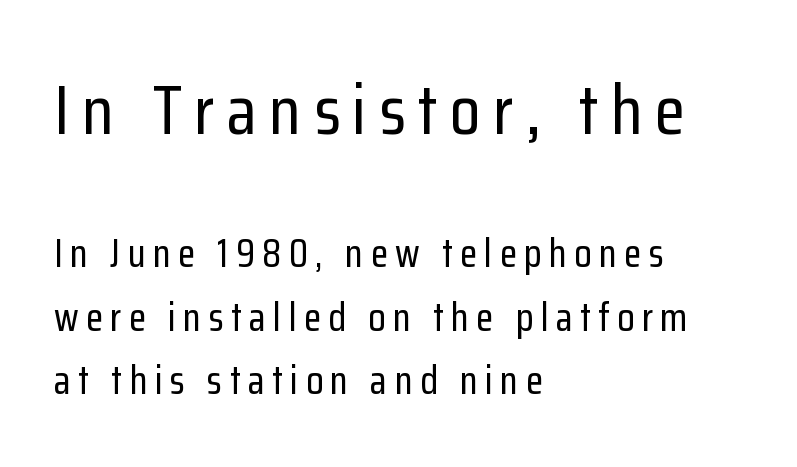
The image shows 70 px condensed sans-serif type, upright; set left-aligned, normal line spacing (1.59x), not underlined; the first (top) block is 1.75x larger; low stroke contrast and a medium x-height.
